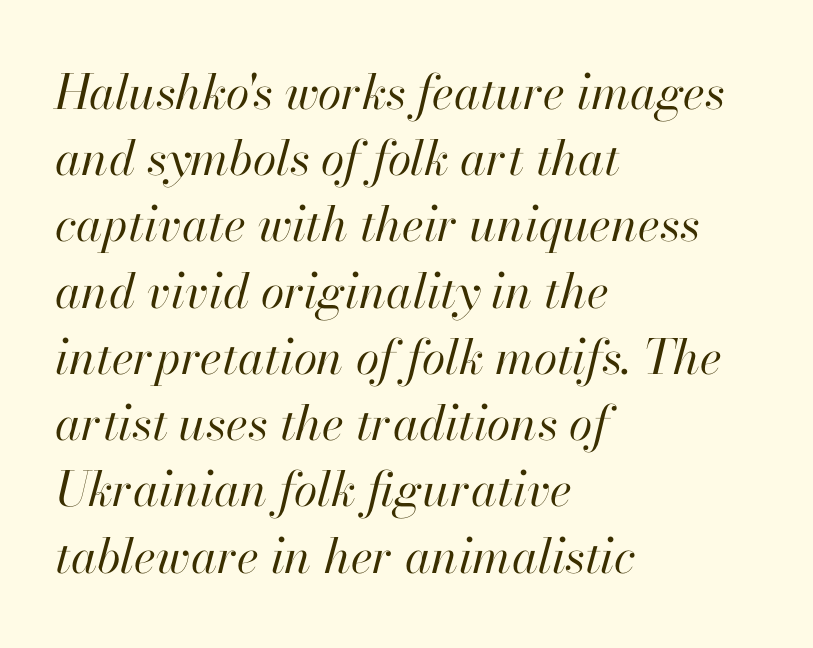
The image shows 48 px regular-weight type, italic (leaning right); set left-aligned, normal line spacing (1.38x), normal letter spacing, not underlined; high stroke contrast and a small x-height.
